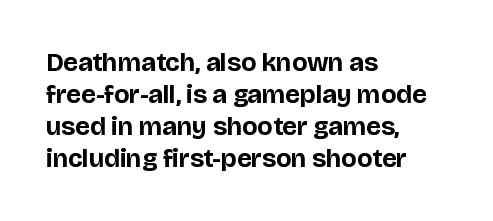
{"italic": "no", "bold": "yes", "underline": "no", "align": "left", "line_spacing_ratio": 1.23, "letter_spacing": "normal", "letter_spacing_em": 0.0, "glyph_px": 26}
